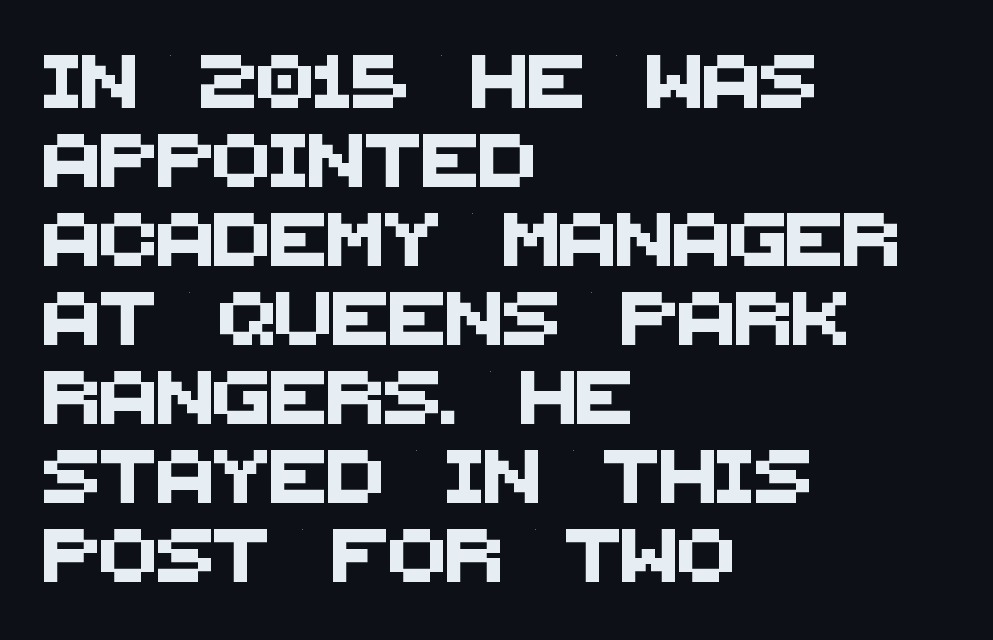
{"serif": "no", "width": "normal", "stroke_contrast": "medium", "x_height": "large", "monospaced": "no", "underline": "no", "align": "left", "line_spacing": "normal", "line_spacing_ratio": 1.49, "letter_spacing": "normal", "letter_spacing_em": 0.0, "glyph_px": 53}
